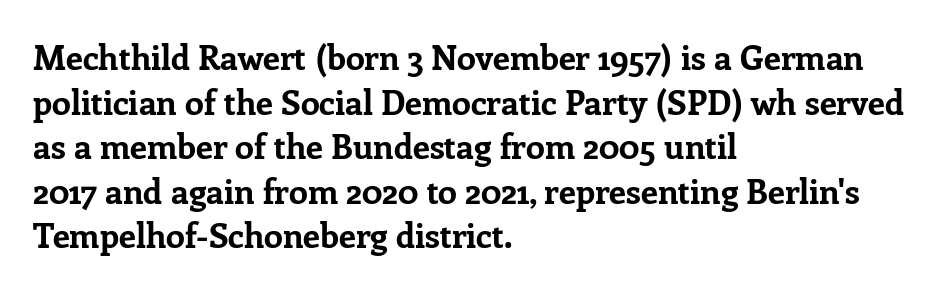
Q: Is the text bold? A: Yes.
Q: Is the text italic (slanted)? A: No, it is upright.
Q: Is the typeface a serif or a sans-serif typeface? A: Serif.
Q: Is the text underlined? A: No.
Q: How is the paragraph aligned? A: Left-aligned.
Q: Is the spacing between letters normal or unusually wide? A: Normal.
Q: Is the spacing between lines tight, normal or loose? A: Normal.
Q: Width (condensed, normal, or wide)? A: Normal.
Q: Stroke contrast? A: Low.
Q: x-height? A: Medium.
Q: Monospaced? A: No.
